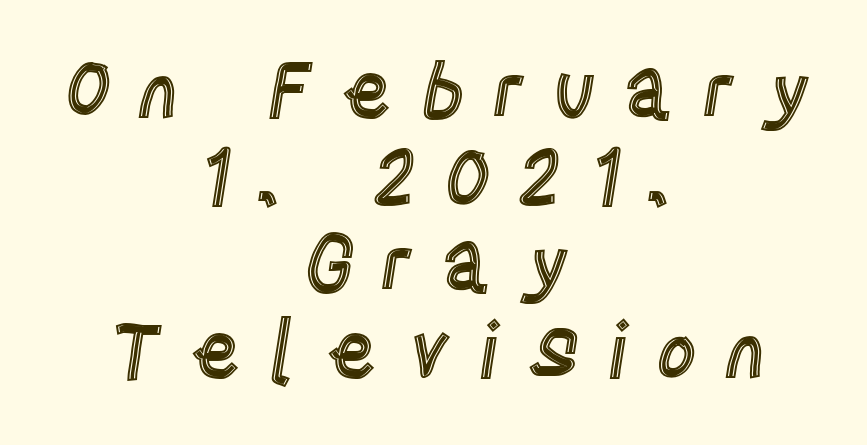
Q: Is the text italic (slanted)? A: Yes.
Q: Is the text underlined? A: No.
Q: How is the paragraph aligned? A: Centered.
Q: Is the spacing between letters normal or unusually wide? A: Unusually wide.
Q: Is the spacing between lines tight, normal or loose? A: Tight.
Q: Width (condensed, normal, or wide)? A: Condensed.
Q: x-height? A: Large.
Q: Monospaced? A: No.
